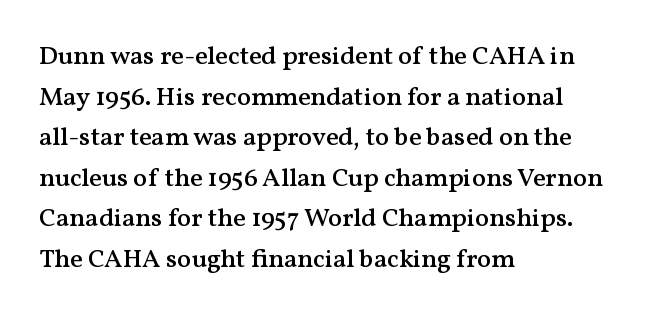
{"italic": "no", "bold": "semi", "underline": "no", "align": "left", "line_spacing": "normal", "line_spacing_ratio": 1.56, "letter_spacing": "normal", "letter_spacing_em": 0.0, "glyph_px": 26}
